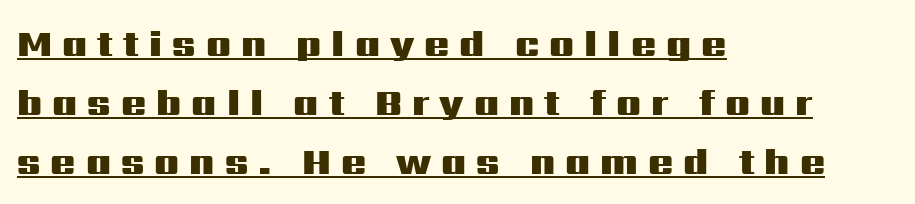
{"serif": "no", "italic": "no", "bold": "yes", "weight": "heavy", "width": "wide", "stroke_contrast": "medium", "x_height": "medium", "monospaced": "no", "underline": "yes", "align": "left", "line_spacing": "normal", "line_spacing_ratio": 1.59, "letter_spacing": "wide", "letter_spacing_em": 0.27, "glyph_px": 37}
